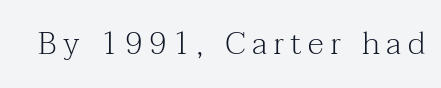
Q: Is the text bold? A: No.
Q: Is the text italic (slanted)? A: No, it is upright.
Q: Is the typeface a serif or a sans-serif typeface? A: Serif.
Q: Is the text underlined? A: No.
Q: Is the spacing between letters normal or unusually wide? A: Unusually wide.
Q: Width (condensed, normal, or wide)? A: Normal.
Q: Stroke contrast? A: Medium.
Q: x-height? A: Medium.
Q: Monospaced? A: No.
